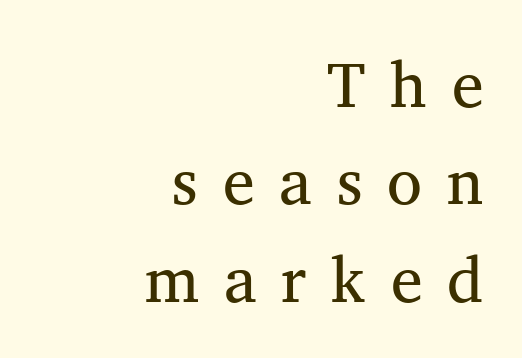
Students, observe: this is what conventionally led text looks like. Varying glyph widths throughout — classic text-font behaviour. Unlike a clean sans, this face finishes its strokes with serifs. Characters remain perfectly vertical along every line. Lines of text with bare space underneath. No letter is thick-stroked: the sample isn't bold.
